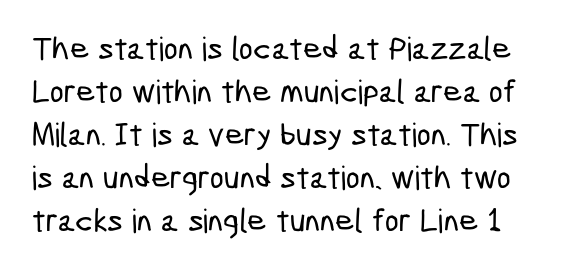
{"serif": "no", "width": "condensed", "stroke_contrast": "low", "x_height": "medium", "monospaced": "no", "underline": "no", "line_spacing": "normal", "line_spacing_ratio": 1.3, "letter_spacing": "normal", "letter_spacing_em": 0.0, "glyph_px": 33}
